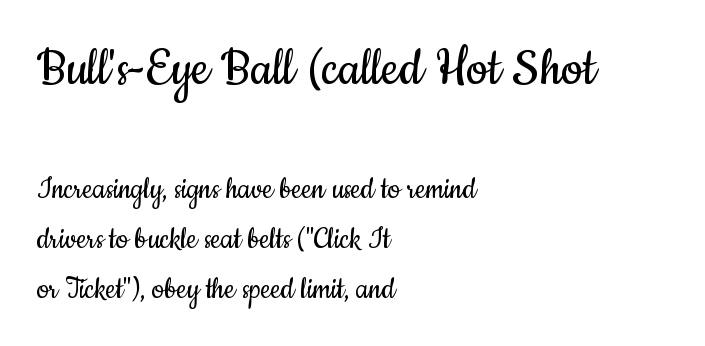
Is the block centered? No — it sits flush against the left margin. Quick note: underline off. The letters advance in unequal steps, a hallmark of proportional type. Summary of weight: not heavy and not bold.
